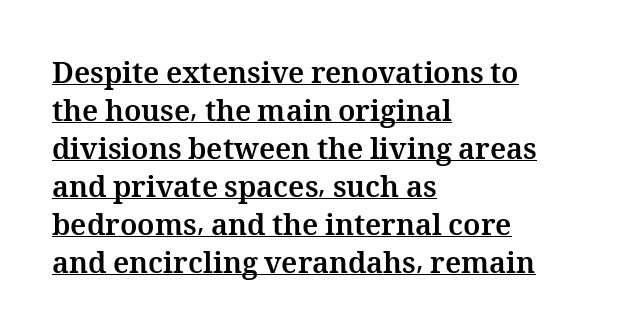
Q: Is the text bold? A: Yes.
Q: Is the text italic (slanted)? A: No, it is upright.
Q: Is the text underlined? A: Yes.
Q: How is the paragraph aligned? A: Left-aligned.
Q: Is the spacing between letters normal or unusually wide? A: Normal.
Q: Is the spacing between lines tight, normal or loose? A: Normal.
Q: Width (condensed, normal, or wide)? A: Normal.
Q: Stroke contrast? A: Medium.
Q: x-height? A: Medium.
Q: Monospaced? A: No.
